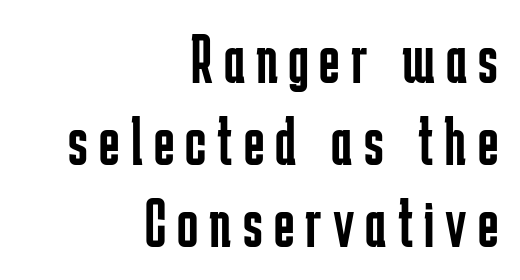
Q: Is the text bold? A: No.
Q: Is the text italic (slanted)? A: No, it is upright.
Q: Is the typeface a serif or a sans-serif typeface? A: Sans-serif.
Q: Is the text underlined? A: No.
Q: How is the paragraph aligned? A: Right-aligned.
Q: Width (condensed, normal, or wide)? A: Condensed.
Q: Stroke contrast? A: Low.
Q: x-height? A: Medium.
Q: Monospaced? A: No.
